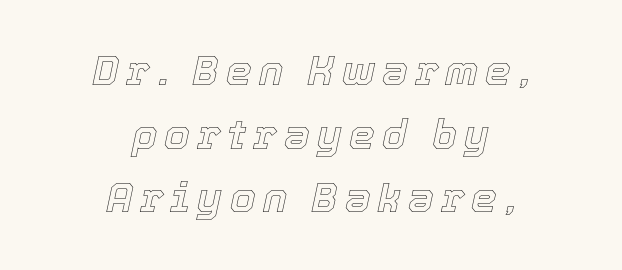
The image shows 41 px text type, italic (leaning right); set centered, normal line spacing (1.55x), not underlined; a medium x-height.
